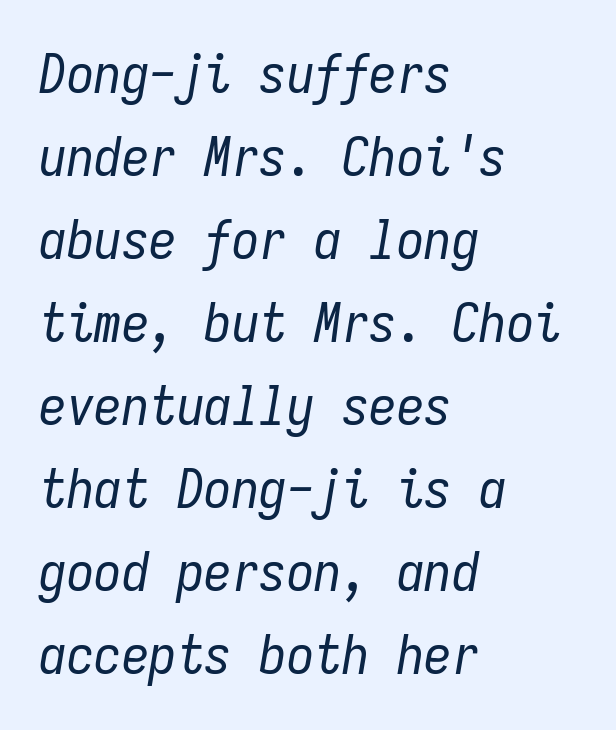
{"italic": "yes", "lean": "right", "slant_degrees": 9, "bold": "no", "weight": "regular", "width": "condensed", "stroke_contrast": "low", "x_height": "medium", "monospaced": "yes", "underline": "no", "align": "left", "line_spacing": "normal", "line_spacing_ratio": 1.51, "letter_spacing": "normal", "letter_spacing_em": 0.0, "glyph_px": 55}
